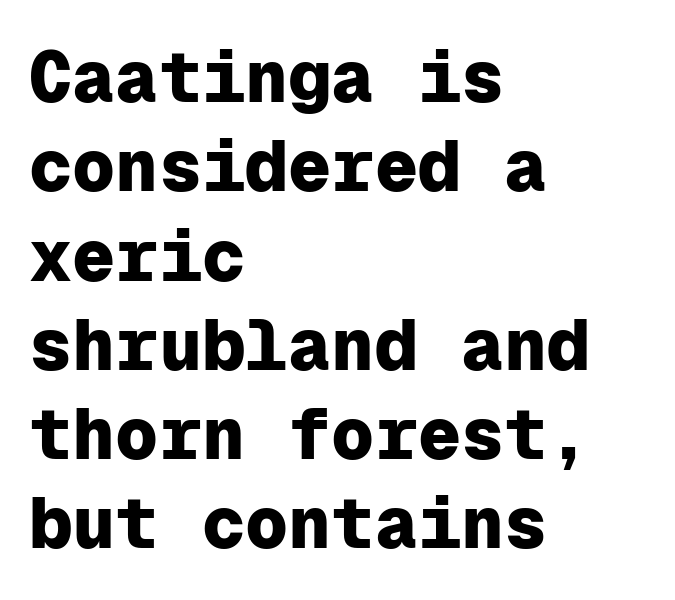
Q: Is the text bold? A: Yes.
Q: Is the text italic (slanted)? A: No, it is upright.
Q: Is the typeface a serif or a sans-serif typeface? A: Sans-serif.
Q: Is the text underlined? A: No.
Q: How is the paragraph aligned? A: Left-aligned.
Q: Is the spacing between letters normal or unusually wide? A: Normal.
Q: Width (condensed, normal, or wide)? A: Normal.
Q: Stroke contrast? A: Low.
Q: x-height? A: Medium.
Q: Monospaced? A: Yes.
